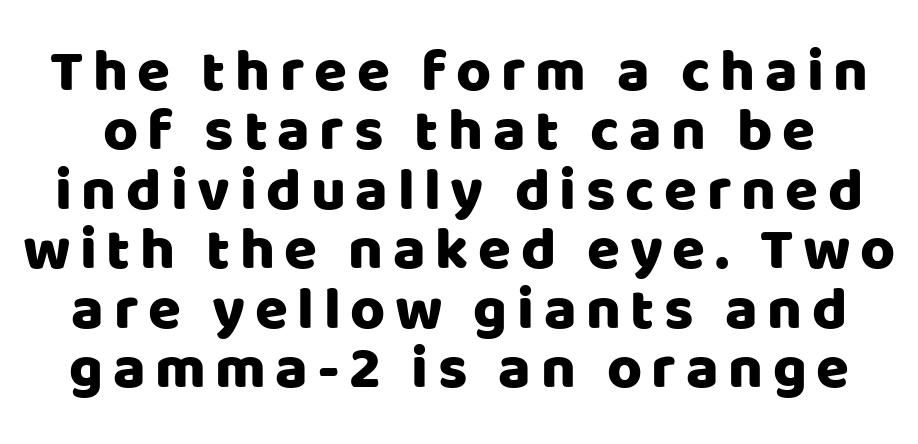
{"serif": "no", "italic": "no", "width": "normal", "stroke_contrast": "low", "x_height": "large", "monospaced": "no", "underline": "no", "line_spacing": "tight", "line_spacing_ratio": 0.99, "glyph_px": 60}
